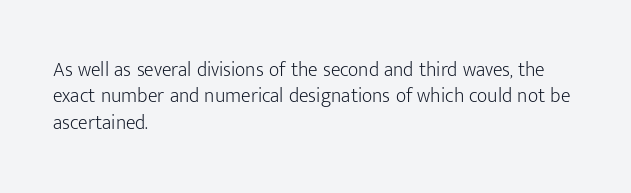
{"italic": "no", "bold": "no", "underline": "no", "align": "left", "line_spacing": "normal", "line_spacing_ratio": 1.32, "letter_spacing": "normal", "letter_spacing_em": 0.0, "glyph_px": 20}
